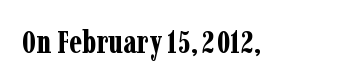
Q: Is the text bold? A: Yes.
Q: Is the text italic (slanted)? A: No, it is upright.
Q: Is the typeface a serif or a sans-serif typeface? A: Serif.
Q: Is the text underlined? A: No.
Q: Is the spacing between letters normal or unusually wide? A: Normal.
Q: Width (condensed, normal, or wide)? A: Condensed.
Q: Stroke contrast? A: Low.
Q: x-height? A: Medium.
Q: Monospaced? A: No.
